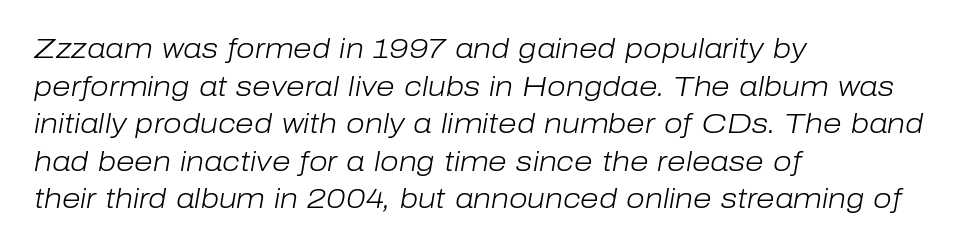
Q: Is the text bold? A: No.
Q: Is the text italic (slanted)? A: Yes, it leans right by about 10 degrees.
Q: Is the text underlined? A: No.
Q: How is the paragraph aligned? A: Left-aligned.
Q: Is the spacing between letters normal or unusually wide? A: Normal.
Q: Is the spacing between lines tight, normal or loose? A: Normal.
